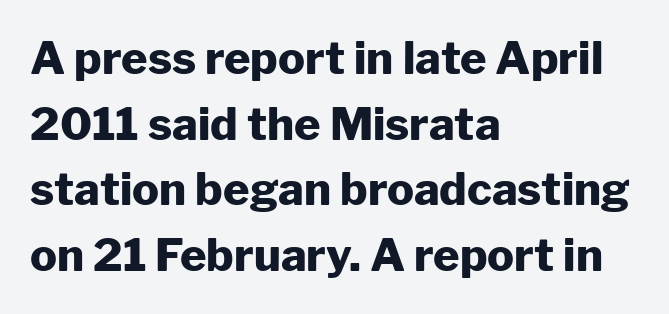
Does the leading feel generous? No, just average. The passage shown is typed in a proportional face where columns would drift. Stroke terminals: plain, sans-serif. These lines stack with their left ends in a neat column. This rendering leaves character spacing at its baseline value. Check the space under the baseline: it is left empty.
